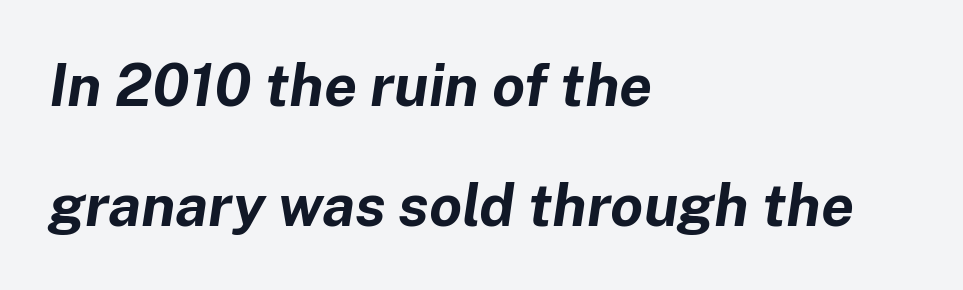
{"italic": "yes", "lean": "right", "slant_degrees": 8, "bold": "yes", "weight": "bold", "width": "normal", "stroke_contrast": "low", "x_height": "medium", "monospaced": "no", "underline": "no", "align": "left", "line_spacing": "loose", "line_spacing_ratio": 2.04, "letter_spacing": "normal", "letter_spacing_em": 0.0, "glyph_px": 59}
